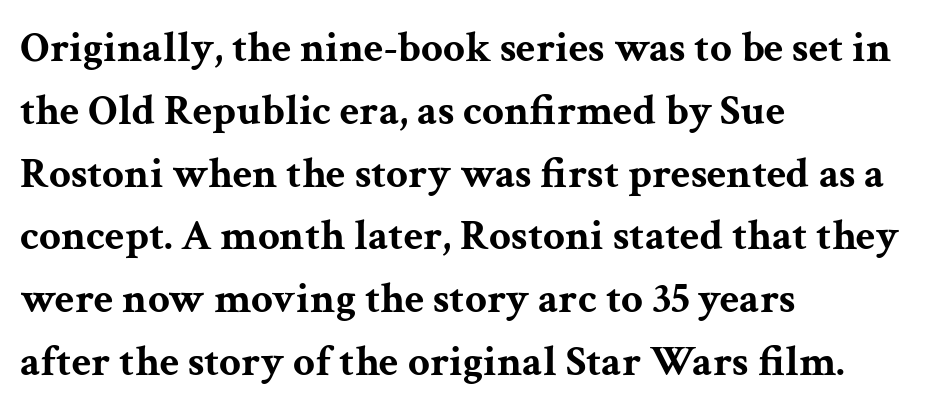
Q: Is the text bold? A: Yes.
Q: Is the text italic (slanted)? A: No, it is upright.
Q: Is the typeface a serif or a sans-serif typeface? A: Serif.
Q: Is the text underlined? A: No.
Q: How is the paragraph aligned? A: Left-aligned.
Q: Is the spacing between letters normal or unusually wide? A: Normal.
Q: Is the spacing between lines tight, normal or loose? A: Normal.
Q: Width (condensed, normal, or wide)? A: Wide.
Q: Stroke contrast? A: Medium.
Q: x-height? A: Medium.
Q: Monospaced? A: No.
